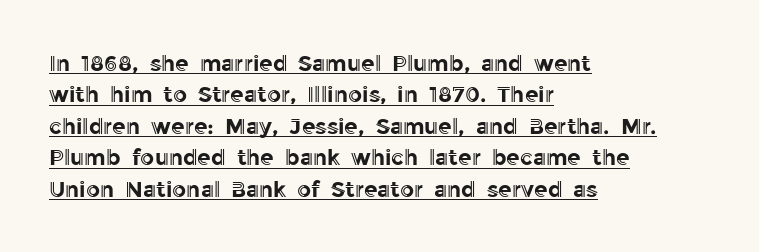
Q: Is the text italic (slanted)? A: No, it is upright.
Q: Is the text underlined? A: Yes.
Q: How is the paragraph aligned? A: Left-aligned.
Q: Is the spacing between letters normal or unusually wide? A: Normal.
Q: Is the spacing between lines tight, normal or loose? A: Normal.
